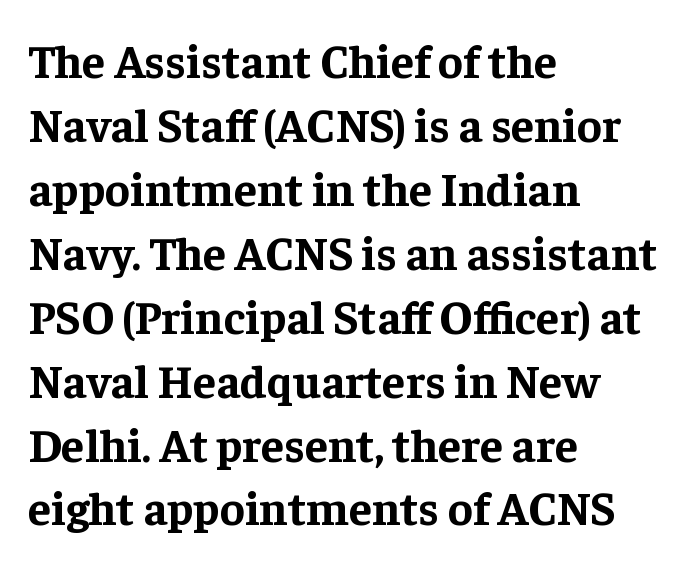
Does the copy run flush right? No — it runs flush left. Is this a fixed-width face? No — the glyphs have proportional, varying widths. Words float on clear page, feet unadorned. I'd call this a serif setting — the letters wear small feet. Every character sits straight up, as roman type does. Successive baselines arrive at the customary interval.
